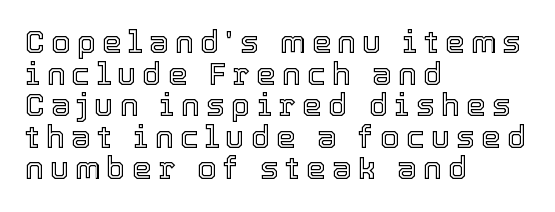
Check the space under the baseline: it is left empty. Do the letters lean? They stand straight. The text block is weighted toward the left margin, trailing off unevenly rightward. This sample trades vertical openness for compactness between lines. These lines have a slow, spaced-out rhythm from letter to letter. Character widths vary here, with narrow letters taking less room than wide ones.
